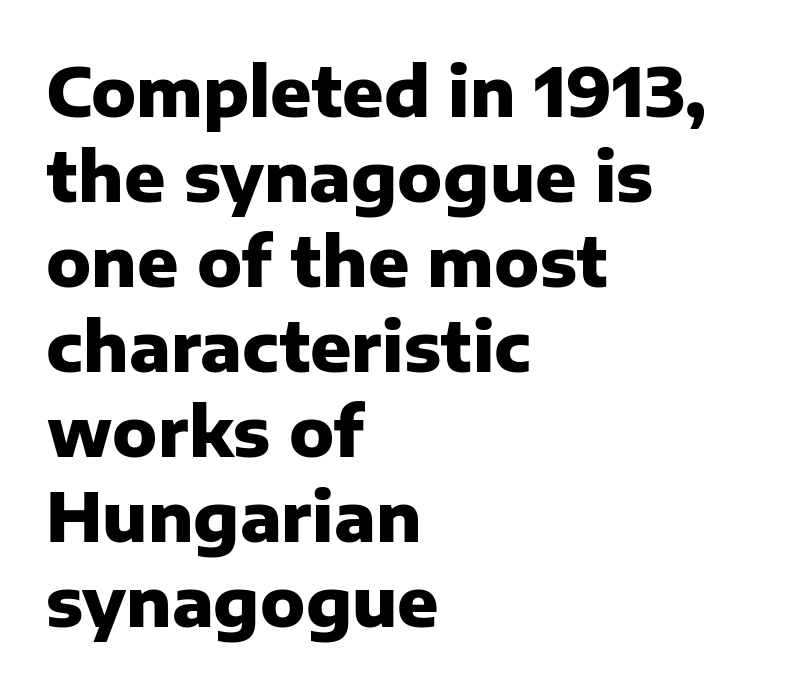
The paragraph shown leans on its left margin. The letters are bold, with thick, heavy strokes. A clean baseline with only descenders dipping below it. Type style note: lacks serifs.
